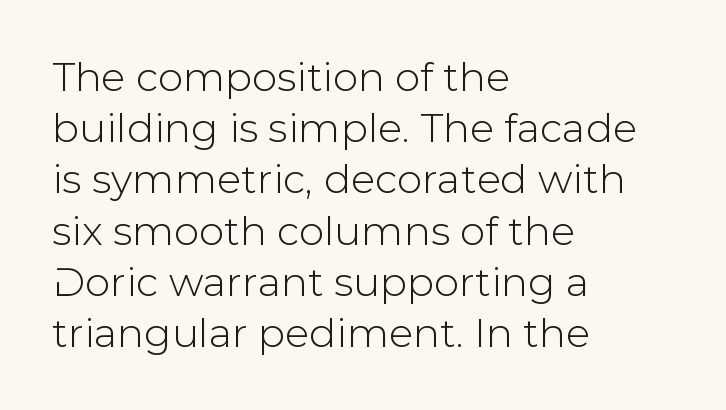
Whoever set this chose a conventional vertical rhythm. To sum up the face: it is a sans, with no serifs. The passage is arranged the way most books set body copy — flush left. Italic: no, the glyphs are upright roman. The rendering uses natural spacing where letterforms have individual widths. Compared with typical body copy, the letter spacing here is the same.
